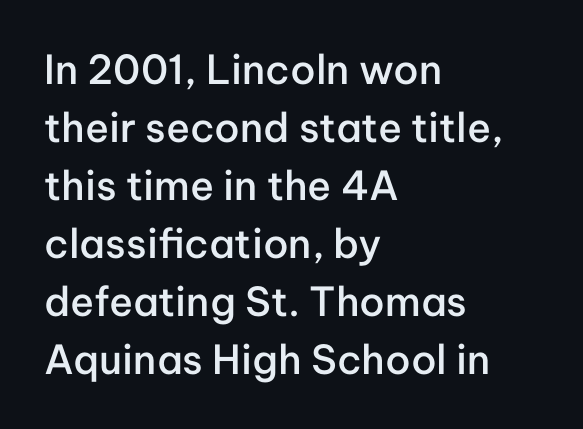
{"serif": "no", "italic": "no", "bold": "semi", "weight": "semibold", "width": "normal", "stroke_contrast": "low", "x_height": "medium", "monospaced": "no", "underline": "no", "align": "left", "line_spacing": "normal", "line_spacing_ratio": 1.45, "letter_spacing": "normal", "letter_spacing_em": 0.0, "glyph_px": 40}
